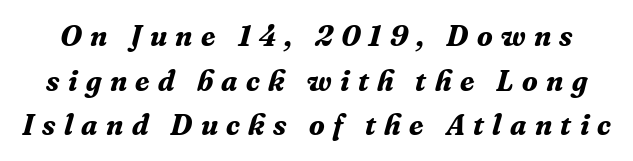
Tracking value appears strongly positive — letters spread wide. Think of a printed novel: that variable character pitch is what you see here. Classification — serif. Bold? Absolutely — the strokes are thick and heavy.
